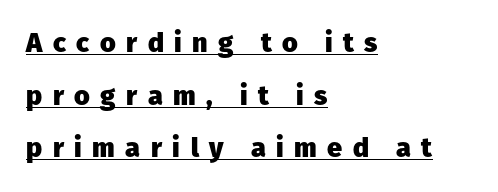
The face used here appears with an underline applied. These lines carry a lot of weight — the face is fully bold. One glance says open: line gaps are wider than usual. Does the lettering tilt? It doesn't — this is upright.
